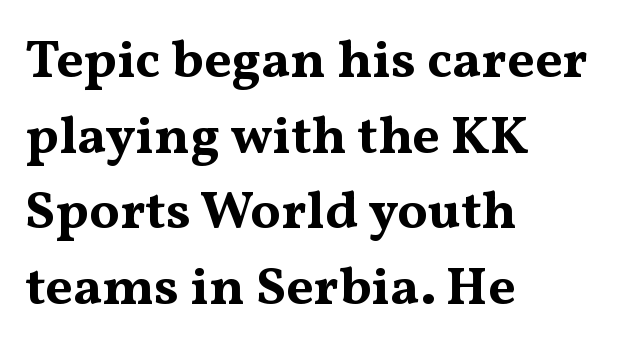
The rendering uses natural spacing where letterforms have individual widths. If you drew a ruler down the left edge, every line would touch it. Stroke terminals: seriffed. You could call the tracking neutral — neither tight nor loose. This is roman type, the default non-slanted kind. Heft: maximum for text — a bold.
